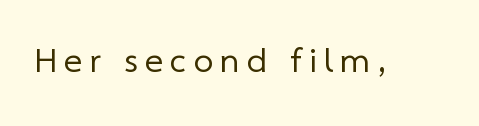
{"serif": "no", "bold": "no", "weight": "regular", "width": "normal", "stroke_contrast": "low", "x_height": "medium", "monospaced": "no", "underline": "no", "letter_spacing": "wide", "letter_spacing_em": 0.2, "glyph_px": 35}
